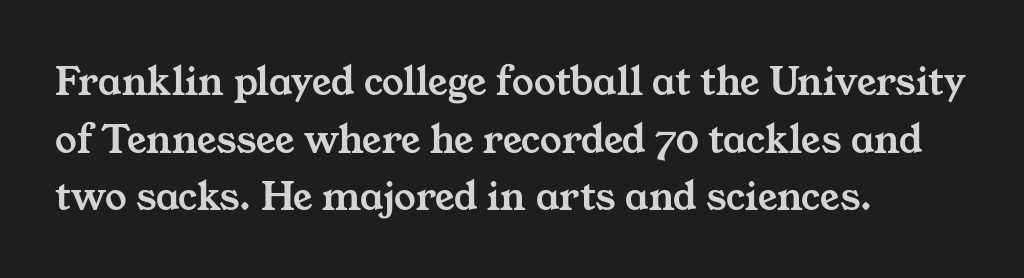
The image shows 43 px wide serif type; set left-aligned, normal line spacing (1.34x), normal letter spacing, not underlined; medium stroke contrast and a medium x-height.
